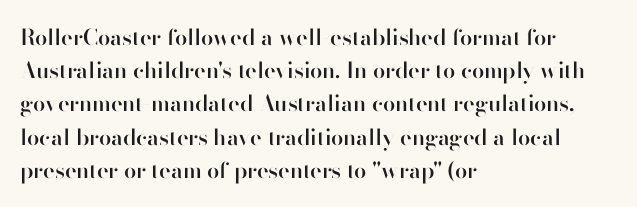
The words here are not underlined. Each new line begins a customary step beneath the previous one. These lines were composed using upright roman letters. In CSS terms this would be text-align: left. Compared with typical body copy, the letter spacing here is the same. This is the in-between weight designers call semibold or demi.
